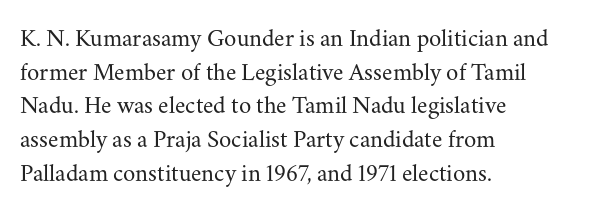
Honestly, there is no underline to notice here at all. When letters stand straight like this, we call the style roman or upright. The passage shown stacks its lines at a standard gap. Horizontal alignment here is leftward, the default for most running prose. Ink coverage per letter is moderate at most.
